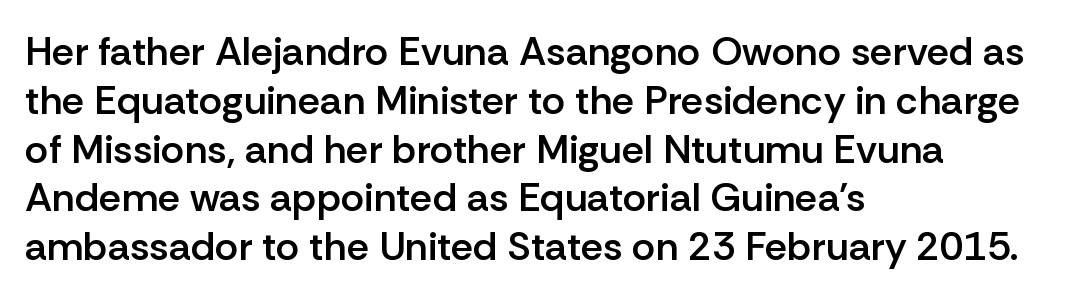
Q: Is the text bold? A: Semi-bold.
Q: Is the text italic (slanted)? A: No, it is upright.
Q: Is the typeface a serif or a sans-serif typeface? A: Sans-serif.
Q: Is the text underlined? A: No.
Q: How is the paragraph aligned? A: Left-aligned.
Q: Is the spacing between letters normal or unusually wide? A: Normal.
Q: Width (condensed, normal, or wide)? A: Normal.
Q: Stroke contrast? A: Low.
Q: x-height? A: Medium.
Q: Monospaced? A: No.
